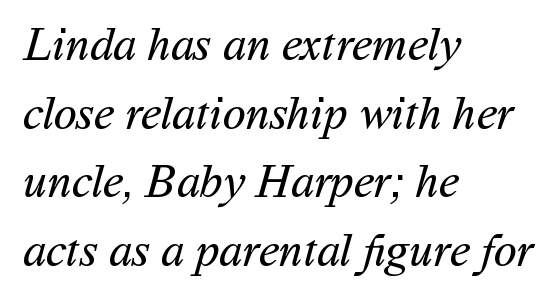
The image shows 47 px regular-weight sans-serif type; set left-aligned, normal line spacing (1.46x), normal letter spacing, not underlined; medium stroke contrast and a medium x-height.
